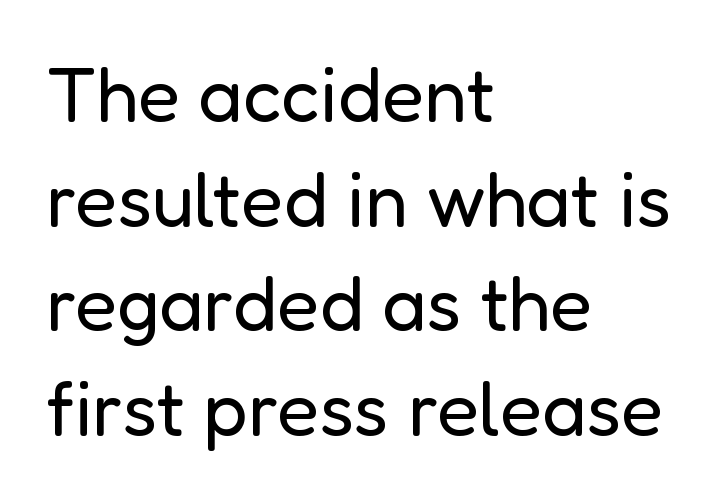
The rendering uses a moderate line-height, typical for paragraphs. Do the characters align in a grid? No, the font is proportional. Serif or sans? Sans — the stroke terminals are bare. The passage is arranged the way most books set body copy — flush left. Is the type heavy? It reads as light-to-regular instead. The strip under each line holds only bare page.
